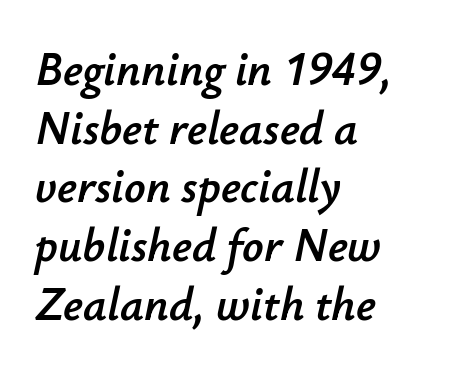
The horizontal fit of the characters is conventional and even. Caption: multi-line text, flush left, ragged right. Every character sits at an angle, as italics do. Has an underline been added? It has not. Character widths vary here, with narrow letters taking less room than wide ones. Normally led — the rows are evenly, conventionally spaced.
